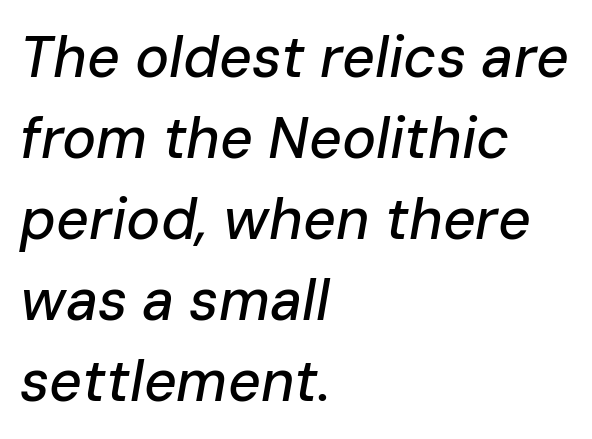
Q: Is the text italic (slanted)? A: Yes, it leans right by about 10 degrees.
Q: Is the text underlined? A: No.
Q: How is the paragraph aligned? A: Left-aligned.
Q: Is the spacing between letters normal or unusually wide? A: Normal.
Q: Is the spacing between lines tight, normal or loose? A: Normal.
Q: Width (condensed, normal, or wide)? A: Normal.
Q: Stroke contrast? A: Low.
Q: x-height? A: Medium.
Q: Monospaced? A: No.
